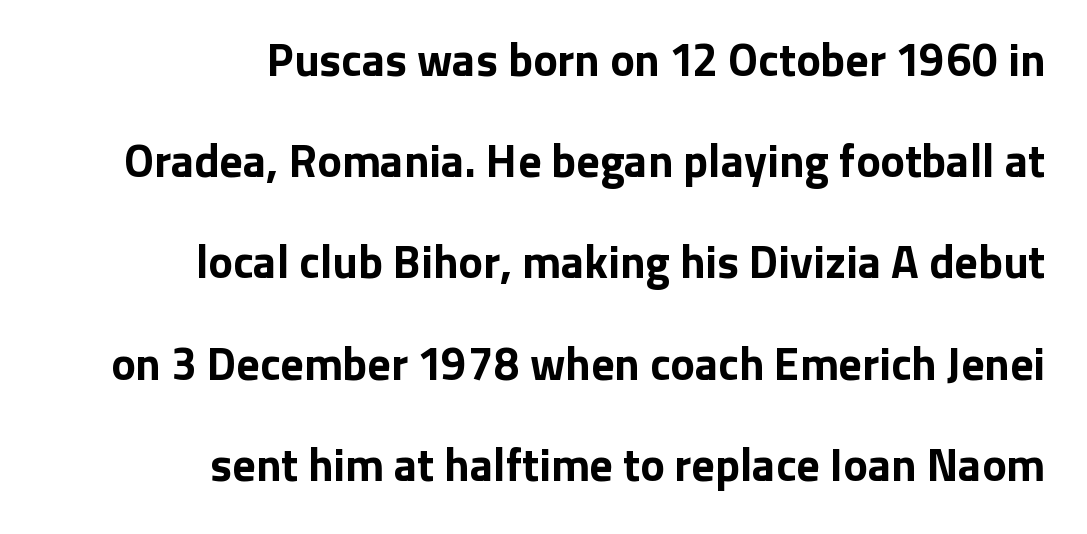
Q: Is the text bold? A: Yes.
Q: Is the text italic (slanted)? A: No, it is upright.
Q: Is the typeface a serif or a sans-serif typeface? A: Sans-serif.
Q: Is the text underlined? A: No.
Q: How is the paragraph aligned? A: Right-aligned.
Q: Is the spacing between letters normal or unusually wide? A: Normal.
Q: Is the spacing between lines tight, normal or loose? A: Loose.
Q: Width (condensed, normal, or wide)? A: Normal.
Q: Stroke contrast? A: Low.
Q: x-height? A: Medium.
Q: Monospaced? A: No.
